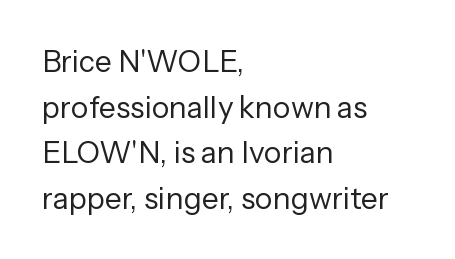
Q: Is the text bold? A: No.
Q: Is the text italic (slanted)? A: No, it is upright.
Q: Is the typeface a serif or a sans-serif typeface? A: Sans-serif.
Q: Is the text underlined? A: No.
Q: How is the paragraph aligned? A: Left-aligned.
Q: Is the spacing between letters normal or unusually wide? A: Normal.
Q: Is the spacing between lines tight, normal or loose? A: Normal.
Q: Width (condensed, normal, or wide)? A: Normal.
Q: Stroke contrast? A: Low.
Q: x-height? A: Medium.
Q: Monospaced? A: No.
